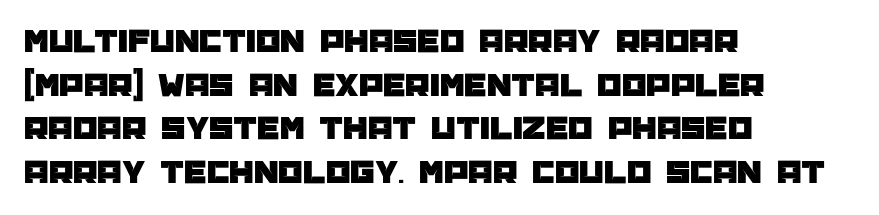
Serifs: no, the terminals of the letterforms are clean. Letters rest on an invisible, unmarked baseline. The horizontal fit of the characters is conventional and even. You could not count columns in this text — the font is proportionally spaced. The rendering anchors every line to the left-hand side. The line-height multiplier appears to be the usual default.
